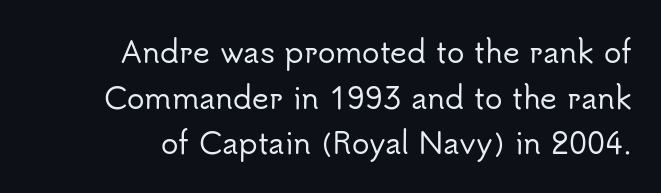
{"serif": "no", "italic": "no", "width": "normal", "stroke_contrast": "low", "x_height": "small", "monospaced": "no", "underline": "no", "align": "right", "line_spacing": "normal", "line_spacing_ratio": 1.57, "letter_spacing": "normal", "letter_spacing_em": 0.0, "glyph_px": 29}
